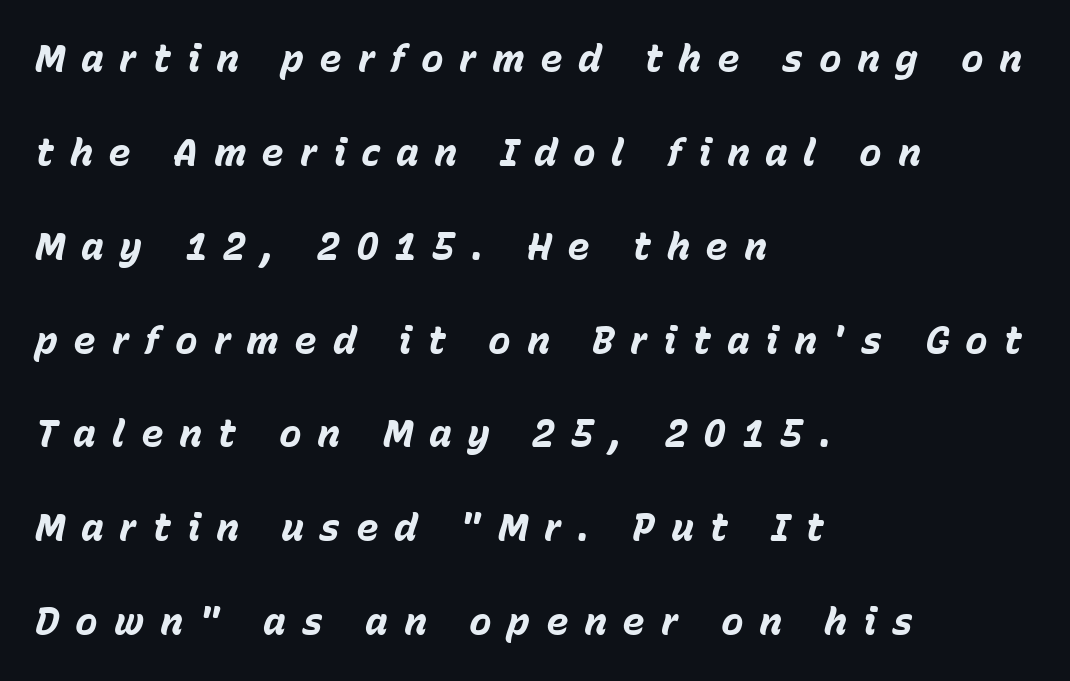
The strip under each line holds only bare page. Short and long lines alike share a common starting point at left. The passage shown is emphatically bold. This sample uses an oblique cut, with every glyph tilted off the vertical.
